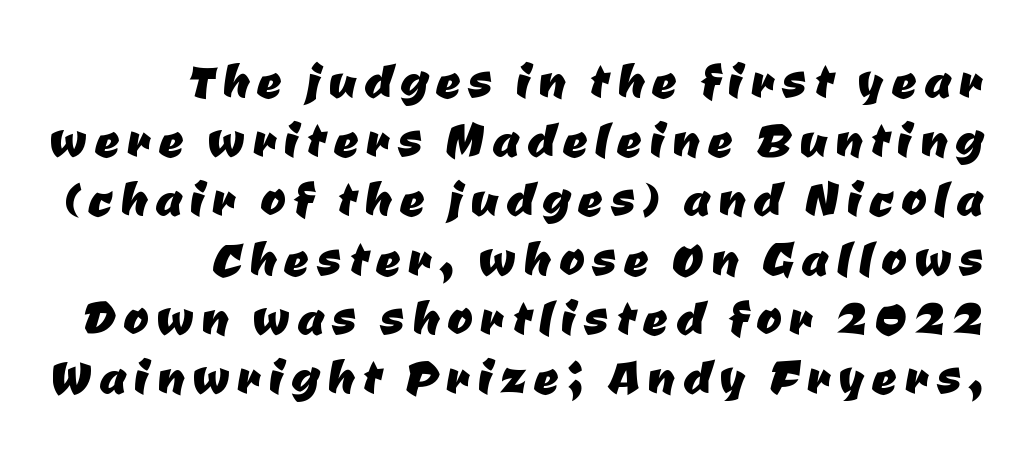
{"serif": "no", "width": "normal", "stroke_contrast": "low", "x_height": "medium", "monospaced": "no", "underline": "no", "line_spacing": "tight", "line_spacing_ratio": 0.97, "glyph_px": 61}
